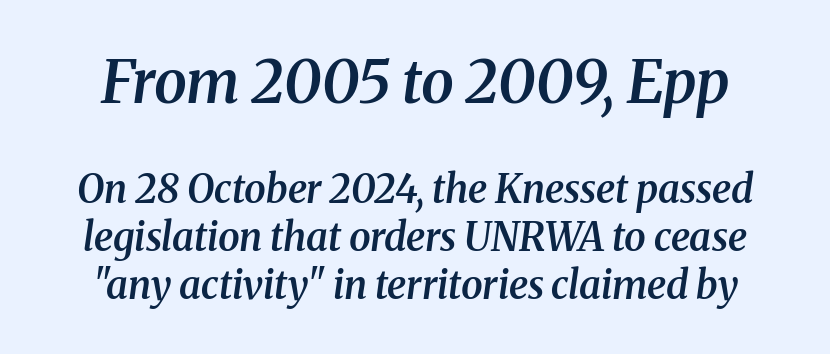
{"serif": "yes", "italic": "yes", "lean": "right", "slant_degrees": 8, "bold": "semi", "weight": "semibold", "width": "normal", "stroke_contrast": "medium", "x_height": "medium", "monospaced": "no", "underline": "no", "line_spacing_ratio": 1.23, "letter_spacing": "normal", "letter_spacing_em": 0.0, "larger_block": "first", "size_ratio": 1.51, "glyph_px": 59}
